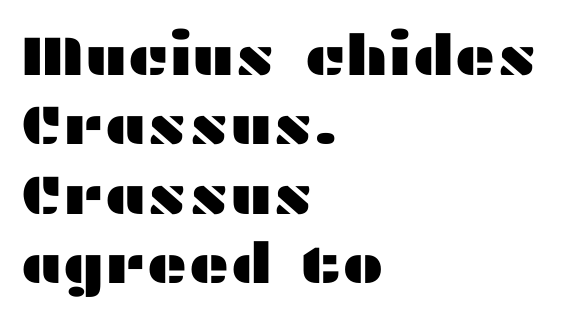
{"serif": "no", "italic": "no", "width": "wide", "stroke_contrast": "medium", "x_height": "medium", "monospaced": "no", "underline": "no", "align": "left", "line_spacing_ratio": 1.24, "letter_spacing": "normal", "letter_spacing_em": 0.0, "glyph_px": 56}
